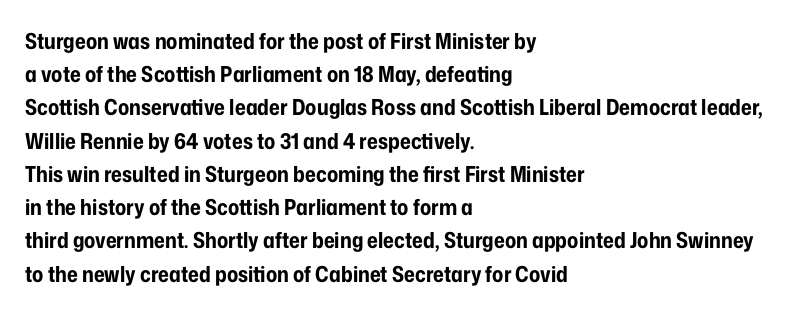
Leading matches the norm, producing a regular column. The area under the type is left untouched. Does extra space separate the letters? No, they use regular spacing. These lines were composed using upright roman letters.
